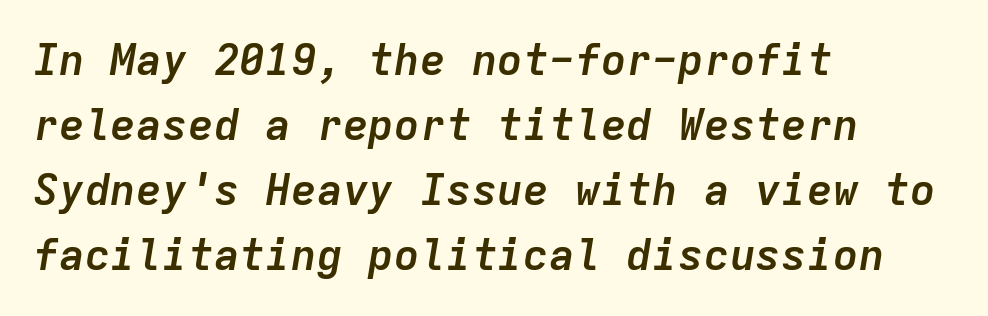
Q: Is the text bold? A: Yes.
Q: Is the text italic (slanted)? A: Yes, it leans right by about 9 degrees.
Q: Is the text underlined? A: No.
Q: How is the paragraph aligned? A: Left-aligned.
Q: Is the spacing between letters normal or unusually wide? A: Normal.
Q: Is the spacing between lines tight, normal or loose? A: Normal.
Q: Width (condensed, normal, or wide)? A: Normal.
Q: Stroke contrast? A: Low.
Q: x-height? A: Medium.
Q: Monospaced? A: Yes.
